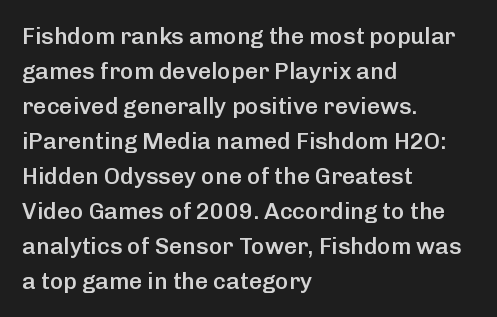
{"italic": "no", "bold": "semi", "underline": "no", "align": "left", "line_spacing": "normal", "line_spacing_ratio": 1.52, "letter_spacing": "normal", "letter_spacing_em": 0.0, "glyph_px": 23}
